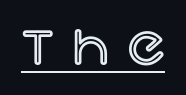
{"italic": "no", "width": "normal", "x_height": "large", "monospaced": "no", "underline": "yes", "letter_spacing": "wide", "letter_spacing_em": 0.36, "glyph_px": 54}
